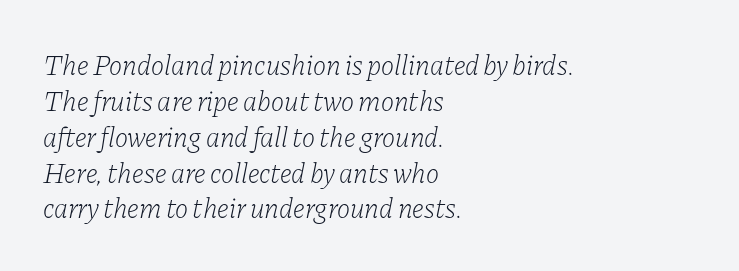
Q: Is the text bold? A: No.
Q: Is the text italic (slanted)? A: Yes, it leans right by about 11 degrees.
Q: Is the typeface a serif or a sans-serif typeface? A: Serif.
Q: Is the text underlined? A: No.
Q: How is the paragraph aligned? A: Left-aligned.
Q: Is the spacing between letters normal or unusually wide? A: Normal.
Q: Is the spacing between lines tight, normal or loose? A: Normal.
Q: Width (condensed, normal, or wide)? A: Normal.
Q: Stroke contrast? A: Low.
Q: x-height? A: Medium.
Q: Monospaced? A: No.
